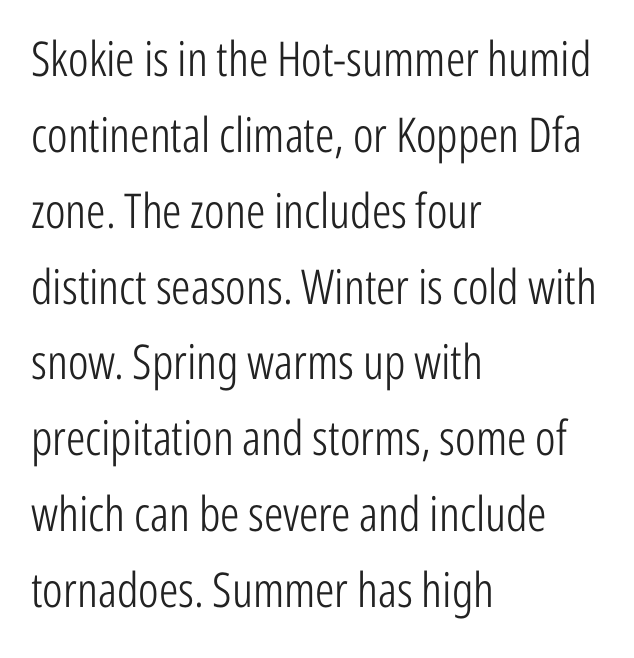
The image shows 48 px light, condensed sans-serif type, upright; set left-aligned, normal line spacing (1.58x), normal letter spacing, not underlined; low stroke contrast and a medium x-height.
